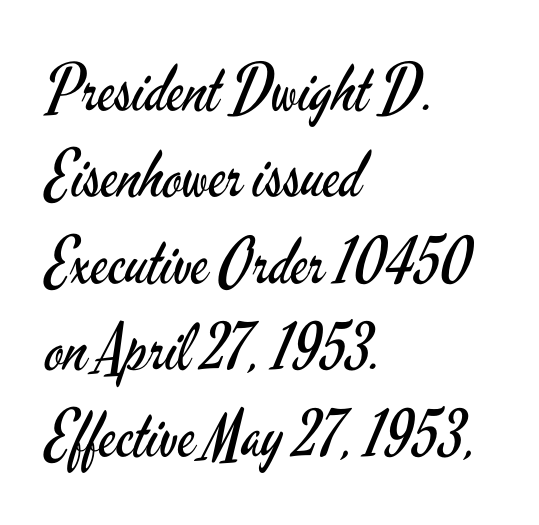
The image shows 64 px regular-weight, condensed sans-serif type; set left-aligned, normal line spacing (1.35x), normal letter spacing, not underlined; low stroke contrast and a small x-height.
